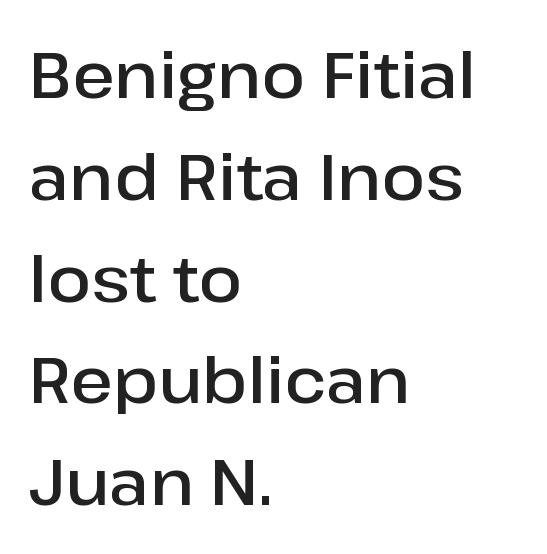
Is this a fixed-width face? No — the glyphs have proportional, varying widths. What kind of face is this? One without serifs — a sans. Students, this is semibold: more ink than regular, less than bold. Is the letter spacing exaggerated? No — it looks like the ordinary default. Lines of text with bare space underneath.
